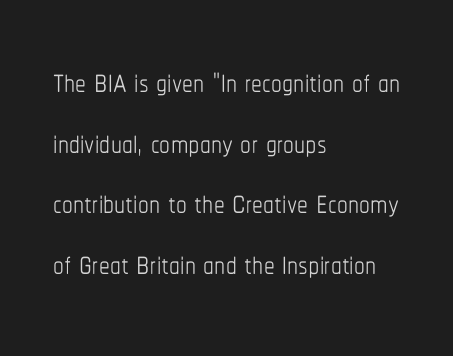
{"italic": "no", "bold": "no", "weight": "thin", "width": "condensed", "stroke_contrast": "low", "x_height": "medium", "monospaced": "no", "underline": "no", "align": "left", "line_spacing": "normal", "line_spacing_ratio": 1.41, "letter_spacing": "normal", "letter_spacing_em": 0.0, "glyph_px": 43}
